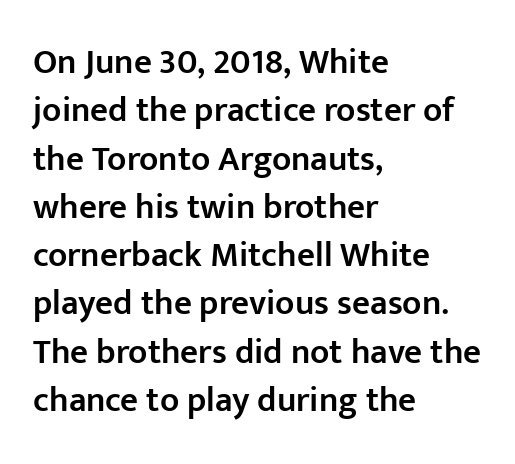
Q: Is the text bold? A: Semi-bold.
Q: Is the text italic (slanted)? A: No, it is upright.
Q: Is the typeface a serif or a sans-serif typeface? A: Sans-serif.
Q: Is the text underlined? A: No.
Q: How is the paragraph aligned? A: Left-aligned.
Q: Is the spacing between letters normal or unusually wide? A: Normal.
Q: Is the spacing between lines tight, normal or loose? A: Normal.
Q: Width (condensed, normal, or wide)? A: Normal.
Q: Stroke contrast? A: Low.
Q: x-height? A: Medium.
Q: Monospaced? A: No.
